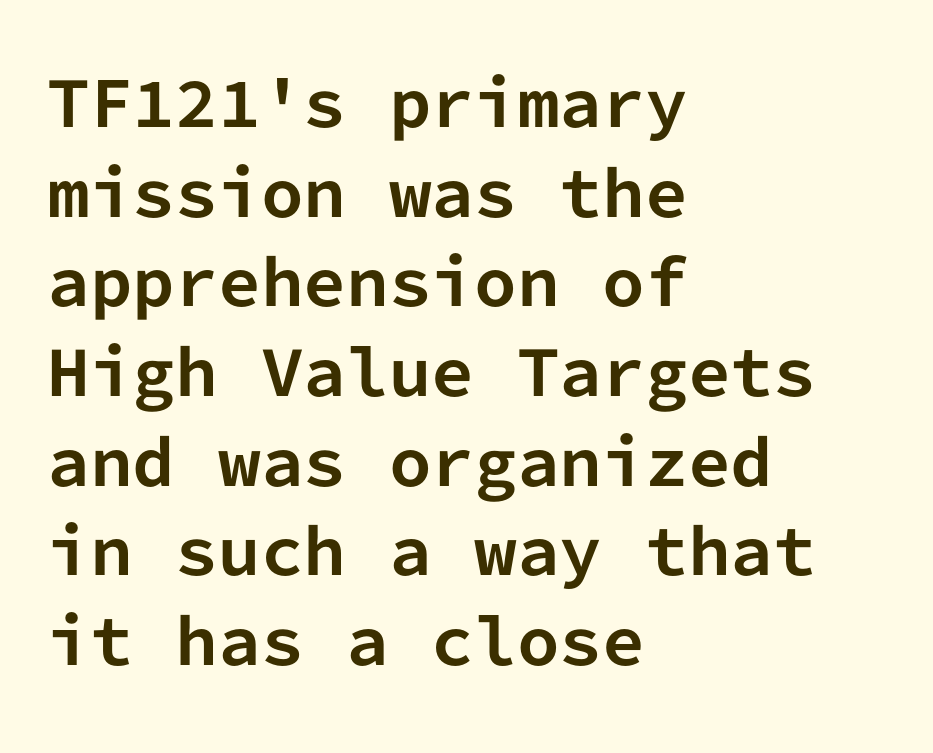
The image shows 61 px bold sans-serif type, upright, monospaced; set left-aligned, normal line spacing (1.47x), normal letter spacing, not underlined; low stroke contrast and a medium x-height.
